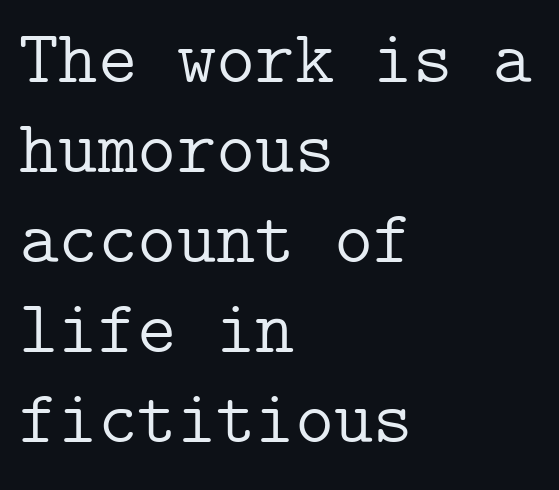
{"serif": "yes", "italic": "no", "bold": "no", "weight": "light", "width": "normal", "stroke_contrast": "low", "x_height": "medium", "underline": "no", "align": "left", "line_spacing_ratio": 1.2, "letter_spacing": "normal", "letter_spacing_em": 0.0, "glyph_px": 75}
